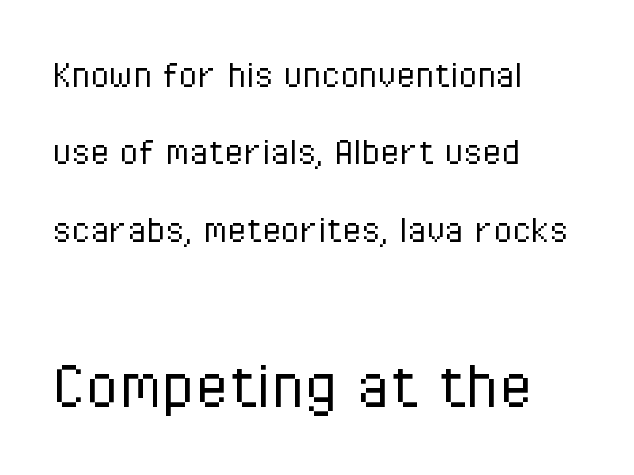
The image shows 76 px light, condensed sans-serif type, upright; set left-aligned, line spacing 1.8x, normal letter spacing, not underlined; the second (bottom) block is 1.77x larger; low stroke contrast and a medium x-height.
